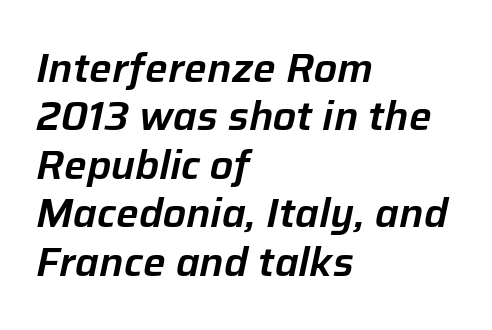
{"italic": "yes", "lean": "right", "slant_degrees": 12, "width": "normal", "stroke_contrast": "low", "x_height": "medium", "monospaced": "no", "underline": "no", "align": "left", "line_spacing_ratio": 1.21, "letter_spacing": "normal", "letter_spacing_em": 0.0, "glyph_px": 40}
